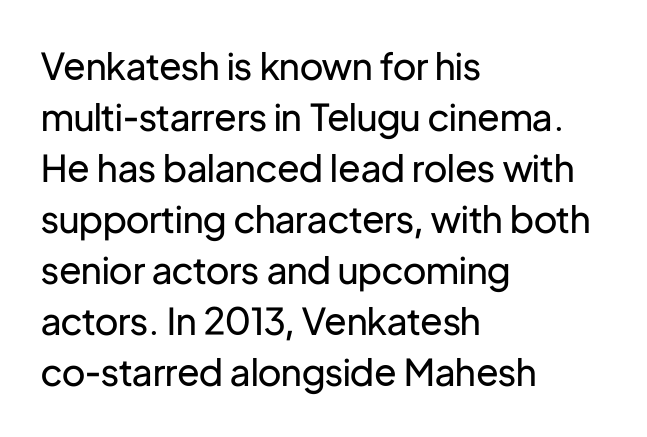
The image shows 37 px regular-weight sans-serif type, upright; set left-aligned, normal line spacing (1.38x), normal letter spacing, not underlined; low stroke contrast and a medium x-height.
